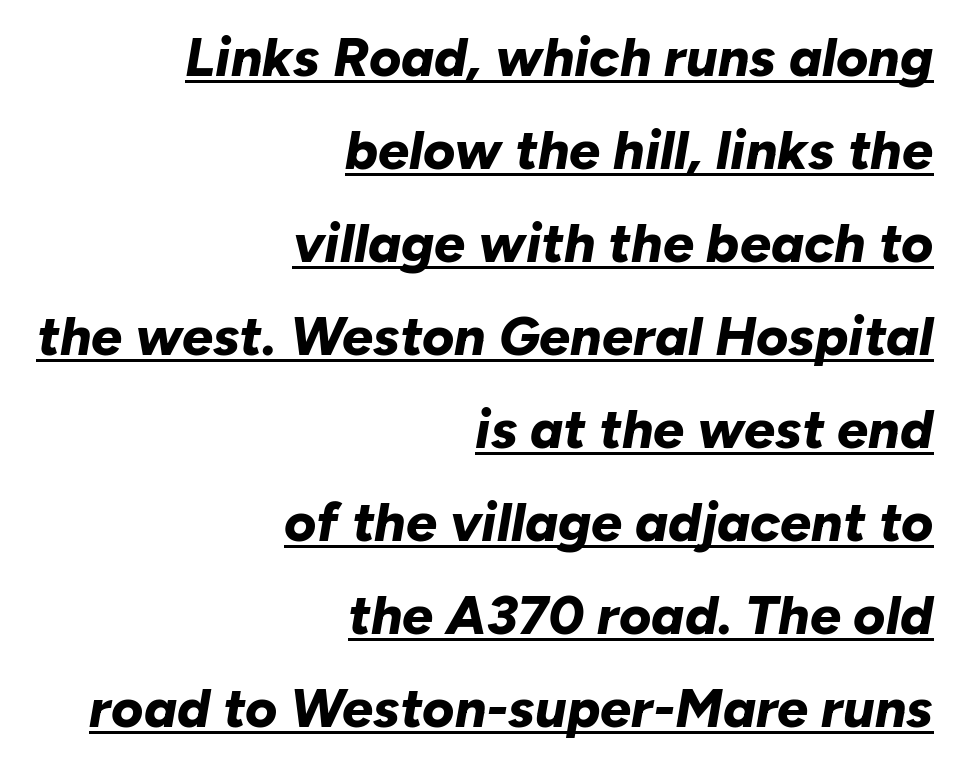
The image shows 55 px bold type, italic (leaning right); set right-aligned, normal line spacing (1.69x), normal letter spacing, underlined; low stroke contrast and a medium x-height.
